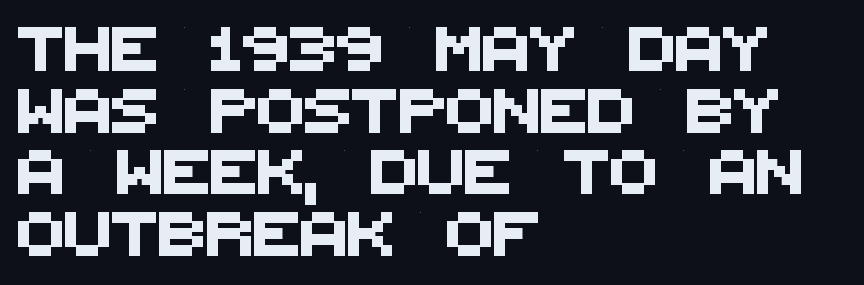
The rendering shows plain stroke endings on the letterforms — a sans-serif design. Here the glyphs are tracked normally, forming tight word shapes. The block of text has a typical density, with ordinary space between rows. You could not count columns in this text — the font is proportionally spaced. The paragraph has a hard left edge and a soft right edge.
